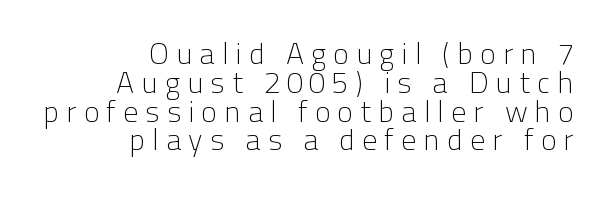
{"serif": "no", "italic": "no", "bold": "no", "weight": "light", "width": "normal", "stroke_contrast": "low", "x_height": "medium", "monospaced": "no", "underline": "no", "align": "right", "line_spacing": "tight", "line_spacing_ratio": 0.96, "letter_spacing": "wide", "letter_spacing_em": 0.23, "glyph_px": 30}
